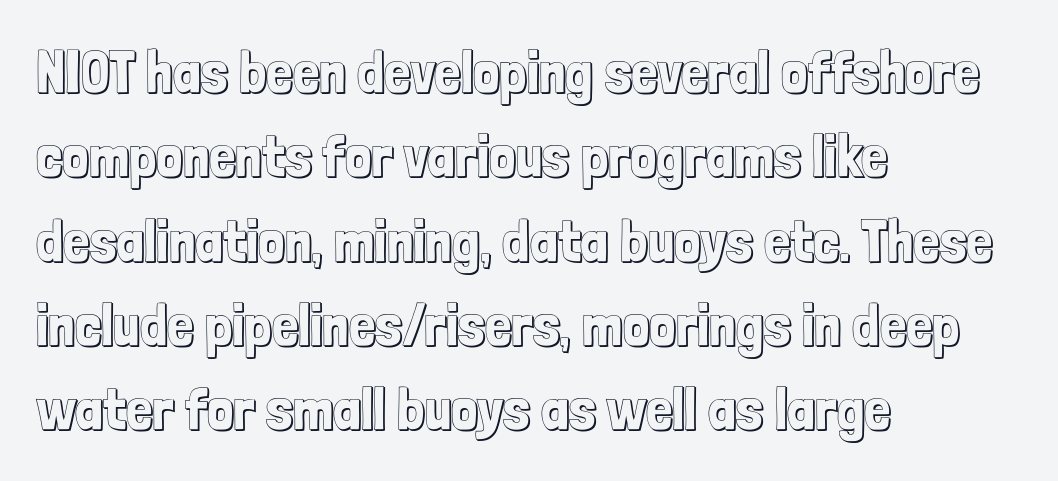
The image shows 59 px condensed type, upright; set left-aligned, normal line spacing (1.43x), normal letter spacing, not underlined; a medium x-height.
